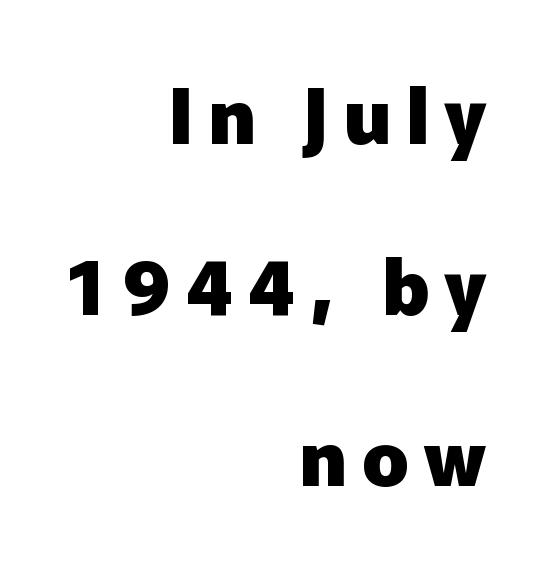
{"serif": "no", "italic": "no", "bold": "yes", "weight": "heavy", "width": "normal", "stroke_contrast": "low", "x_height": "medium", "monospaced": "no", "underline": "no", "align": "right", "line_spacing": "loose", "line_spacing_ratio": 2.22, "letter_spacing": "wide", "letter_spacing_em": 0.2, "glyph_px": 77}
